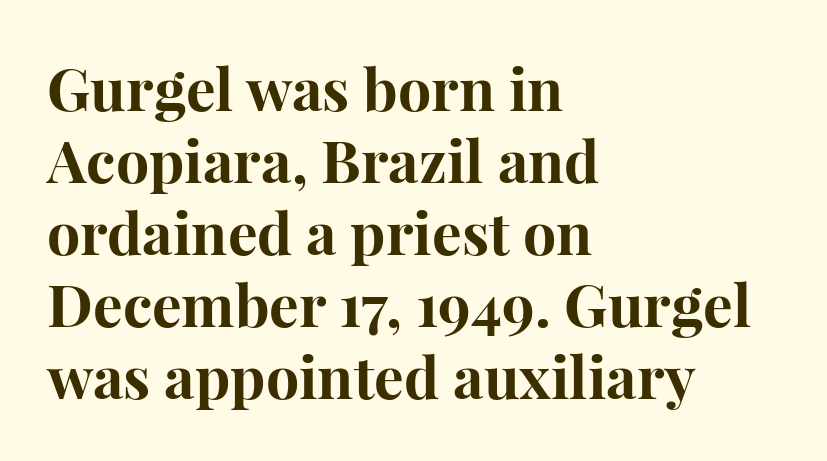
Q: Is the text bold? A: Yes.
Q: Is the text italic (slanted)? A: No, it is upright.
Q: Is the typeface a serif or a sans-serif typeface? A: Serif.
Q: Is the text underlined? A: No.
Q: How is the paragraph aligned? A: Left-aligned.
Q: Is the spacing between letters normal or unusually wide? A: Normal.
Q: Width (condensed, normal, or wide)? A: Normal.
Q: Stroke contrast? A: High.
Q: x-height? A: Medium.
Q: Monospaced? A: No.
